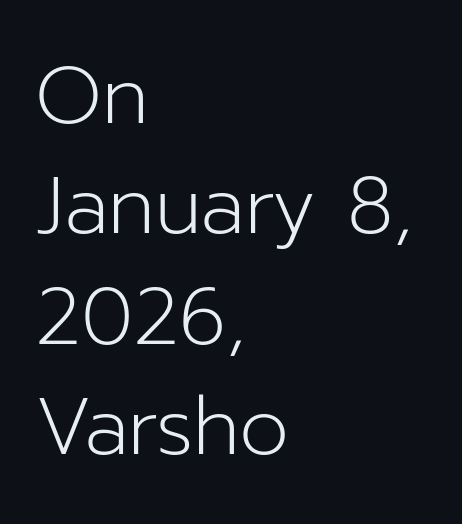
{"serif": "no", "italic": "no", "bold": "no", "weight": "light", "width": "normal", "stroke_contrast": "low", "x_height": "medium", "monospaced": "no", "underline": "no", "align": "left", "line_spacing": "normal", "line_spacing_ratio": 1.38, "letter_spacing": "normal", "letter_spacing_em": 0.0, "glyph_px": 80}
